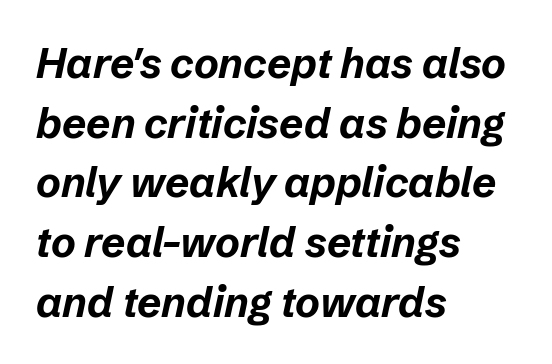
The image shows 42 px bold type, italic (leaning right); set left-aligned, normal line spacing (1.42x), normal letter spacing, not underlined; low stroke contrast and a medium x-height.
